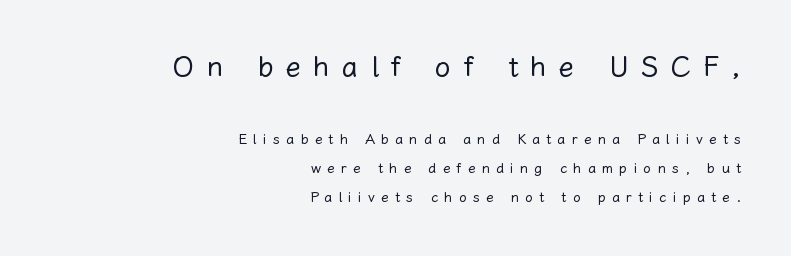
Posture: upright roman. The foot of each line stays bare and open. Is the stroke heavy? The answer is a plain regular-or-lighter. The first block has been scaled up relative to the second. The gaps between neighbouring characters are conspicuously large. The setting favours the right margin, as signatures and pull-quotes sometimes do.
